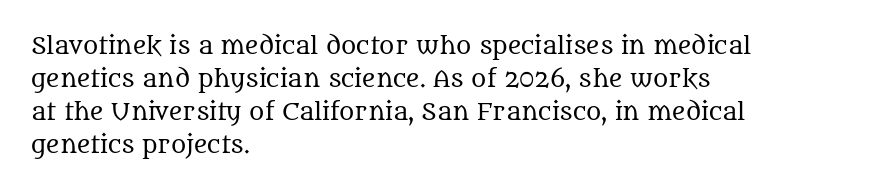
Does extra space separate the letters? No, they use regular spacing. The rendering anchors every line to the left-hand side. The axis of the letterforms is exactly vertical. These lines sit exactly where default settings would place them. Ink coverage per letter is moderate at most. Bare-footed words on every line.
